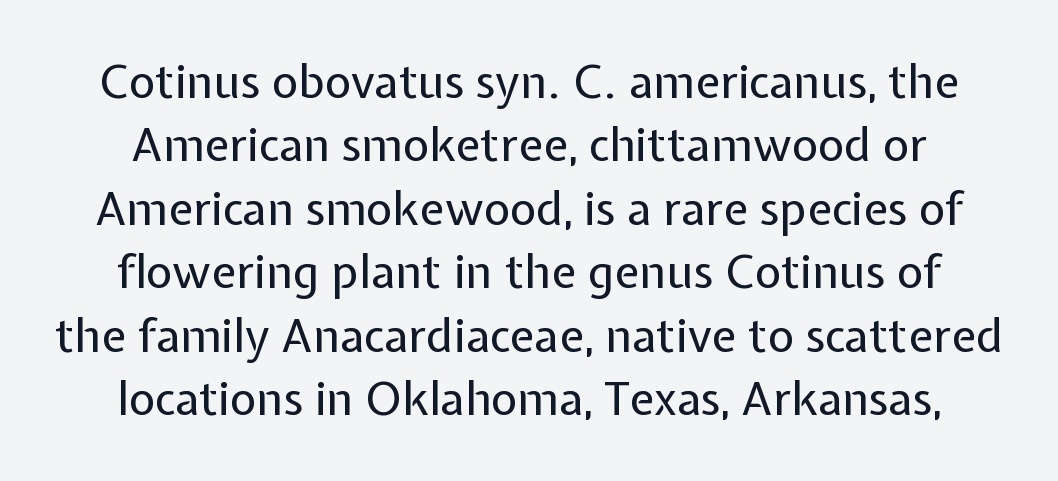
{"serif": "no", "italic": "no", "bold": "no", "weight": "regular", "width": "normal", "stroke_contrast": "low", "x_height": "medium", "monospaced": "no", "underline": "no", "line_spacing": "normal", "line_spacing_ratio": 1.38, "letter_spacing": "normal", "letter_spacing_em": 0.0, "glyph_px": 46}
